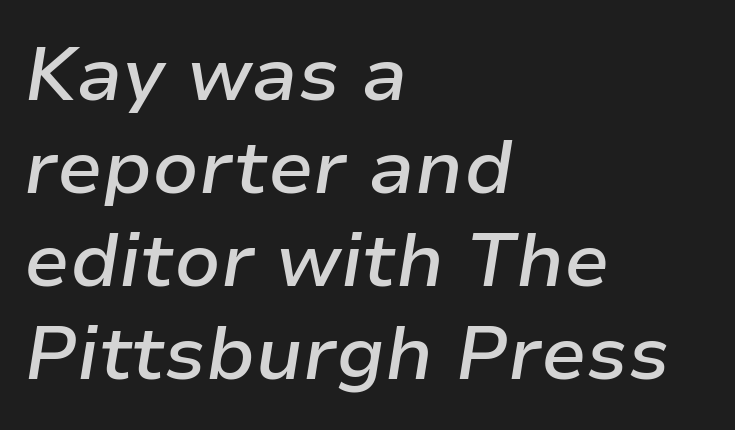
Q: Is the text bold? A: Semi-bold.
Q: Is the text italic (slanted)? A: Yes, it leans right by about 9 degrees.
Q: Is the text underlined? A: No.
Q: How is the paragraph aligned? A: Left-aligned.
Q: Is the spacing between letters normal or unusually wide? A: Normal.
Q: Width (condensed, normal, or wide)? A: Normal.
Q: Stroke contrast? A: Low.
Q: x-height? A: Medium.
Q: Monospaced? A: No.
